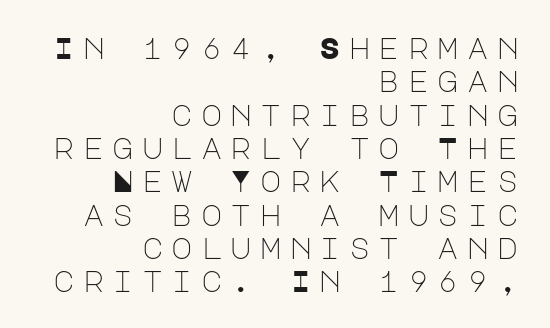
This is not heavy type; no bold has been used. Caption: expanded tracking, letters set apart. The designer went with a sans here, leaving each stem footless. Right-aligned paragraph, ragged on the left.
